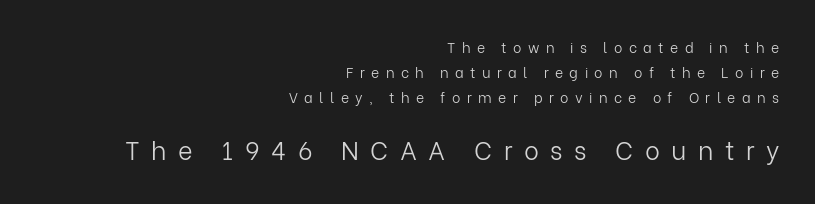
You get the small type first, then a jump to larger type. Underline: absent. No extra ink here — the face is not bold. Rendered with straight, roman letterforms. Is the letter spacing exaggerated? Yes — the characters are pushed far apart. The passage is arranged like a letterhead date or caption credit — flush right.
